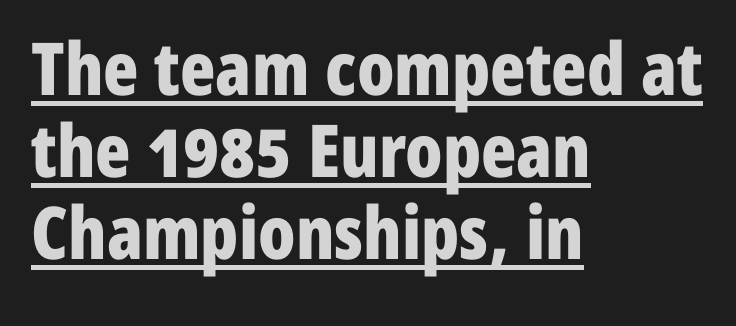
The image shows 73 px bold, condensed sans-serif type, upright; set left-aligned, tight line spacing (1.12x), normal letter spacing, underlined; low stroke contrast and a medium x-height.
